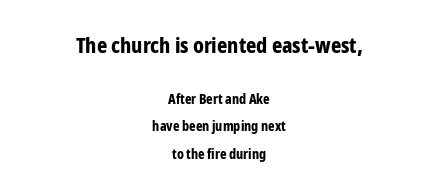
The image shows 22 px bold type, upright; set centered, loose line spacing (1.94x), normal letter spacing, not underlined; the first (top) block is 1.57x larger.
